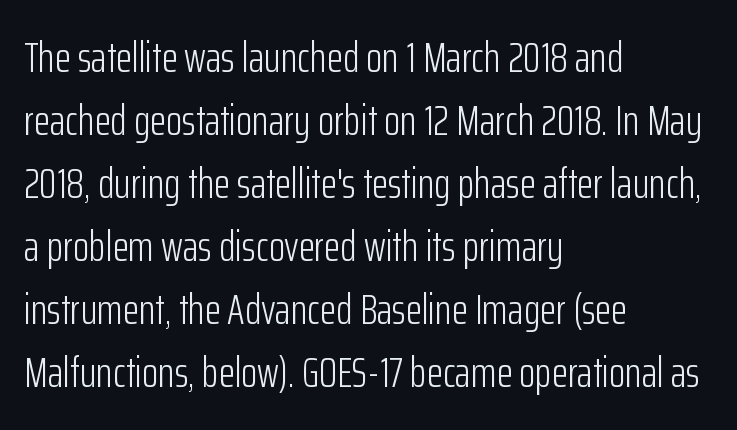
Q: Is the text bold? A: No.
Q: Is the text italic (slanted)? A: No, it is upright.
Q: Is the typeface a serif or a sans-serif typeface? A: Sans-serif.
Q: Is the text underlined? A: No.
Q: How is the paragraph aligned? A: Left-aligned.
Q: Is the spacing between letters normal or unusually wide? A: Normal.
Q: Is the spacing between lines tight, normal or loose? A: Normal.
Q: Width (condensed, normal, or wide)? A: Condensed.
Q: Stroke contrast? A: Low.
Q: x-height? A: Medium.
Q: Monospaced? A: No.
